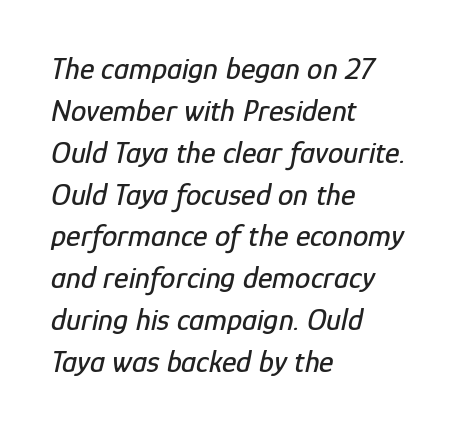
{"italic": "yes", "lean": "right", "slant_degrees": 12, "width": "condensed", "stroke_contrast": "low", "x_height": "medium", "monospaced": "no", "underline": "no", "align": "left", "line_spacing": "normal", "line_spacing_ratio": 1.35, "letter_spacing": "normal", "letter_spacing_em": 0.0, "glyph_px": 31}
